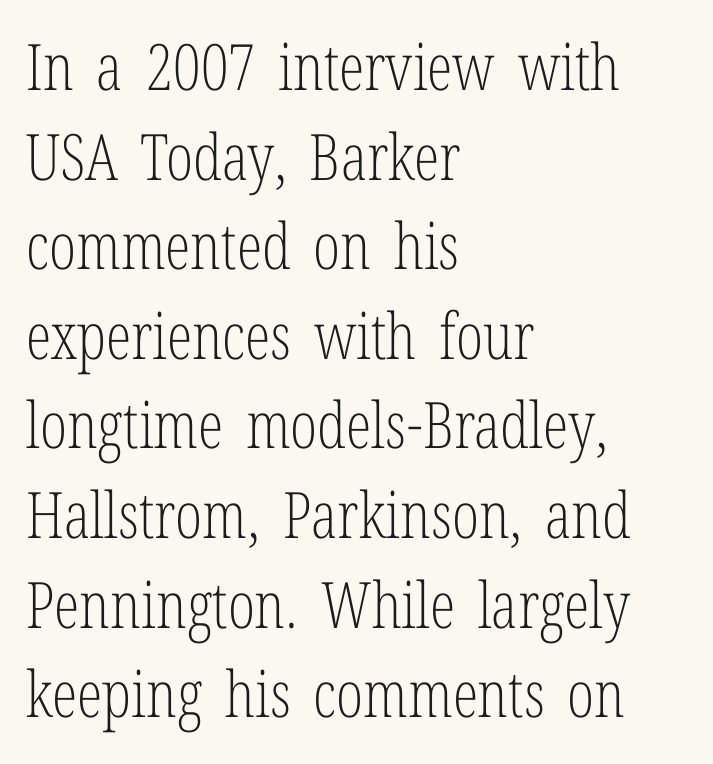
The image shows 64 px light, condensed serif type, upright; set left-aligned, normal line spacing (1.4x), normal letter spacing, not underlined; low stroke contrast and a medium x-height.
